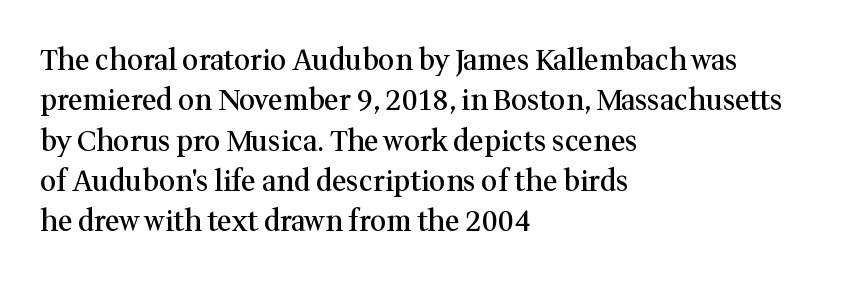
Q: Is the text bold? A: Semi-bold.
Q: Is the text italic (slanted)? A: No, it is upright.
Q: Is the typeface a serif or a sans-serif typeface? A: Serif.
Q: Is the text underlined? A: No.
Q: How is the paragraph aligned? A: Left-aligned.
Q: Is the spacing between letters normal or unusually wide? A: Normal.
Q: Is the spacing between lines tight, normal or loose? A: Normal.
Q: Width (condensed, normal, or wide)? A: Normal.
Q: Stroke contrast? A: Medium.
Q: x-height? A: Medium.
Q: Monospaced? A: No.
